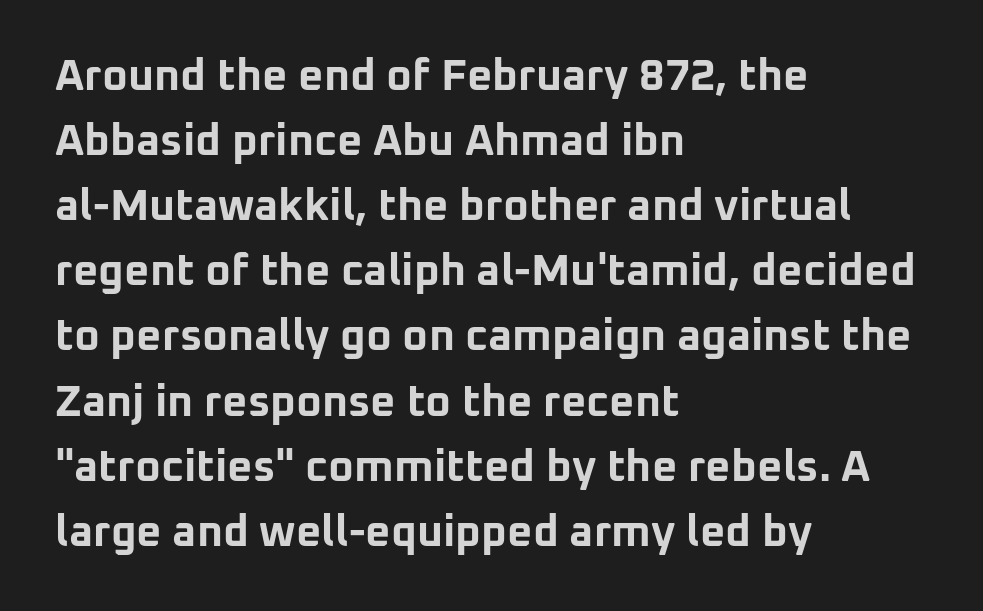
{"serif": "no", "italic": "no", "bold": "yes", "weight": "bold", "width": "normal", "stroke_contrast": "low", "x_height": "medium", "monospaced": "no", "underline": "no", "align": "left", "line_spacing": "normal", "line_spacing_ratio": 1.48, "letter_spacing": "normal", "letter_spacing_em": 0.0, "glyph_px": 44}
